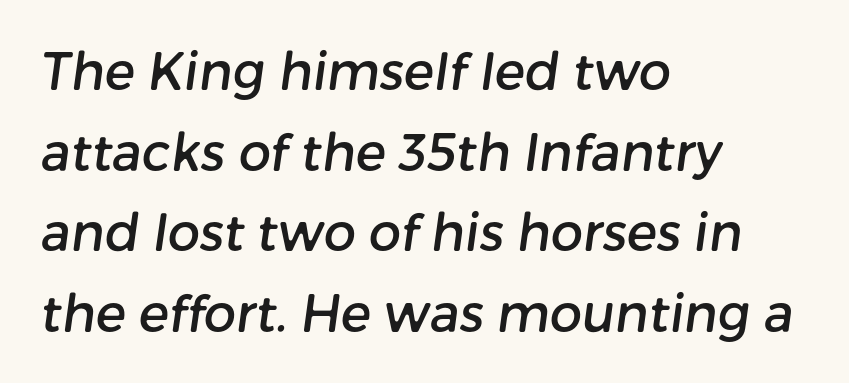
This block has exactly the height ordinary leading produces. The font family rendered here belongs to the sans-serif group. This rendering leaves character spacing at its baseline value. Each letter keeps its own natural width here, so spacing adapts to shape. Is the block centered? No — it sits flush against the left margin.
